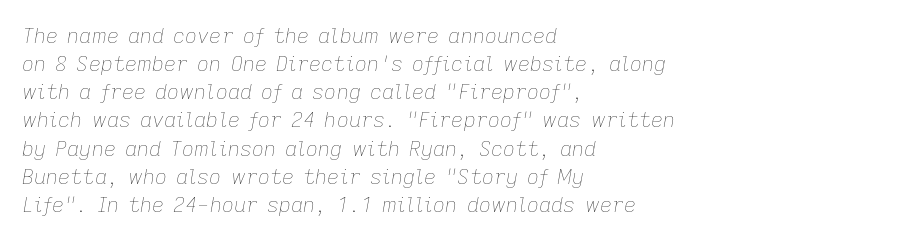
Q: Is the text bold? A: No.
Q: Is the text italic (slanted)? A: Yes, it leans right by about 9 degrees.
Q: Is the text underlined? A: No.
Q: How is the paragraph aligned? A: Left-aligned.
Q: Is the spacing between letters normal or unusually wide? A: Normal.
Q: Is the spacing between lines tight, normal or loose? A: Normal.
